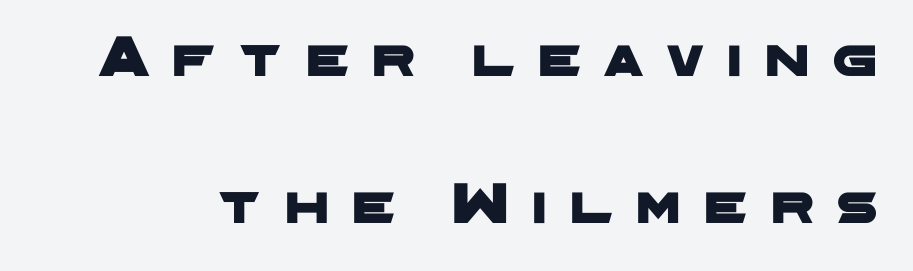
The image shows 59 px wide sans-serif type; set loose line spacing (2.49x), unusually wide letter spacing (+0.4 em), not underlined; low stroke contrast and a medium x-height.
